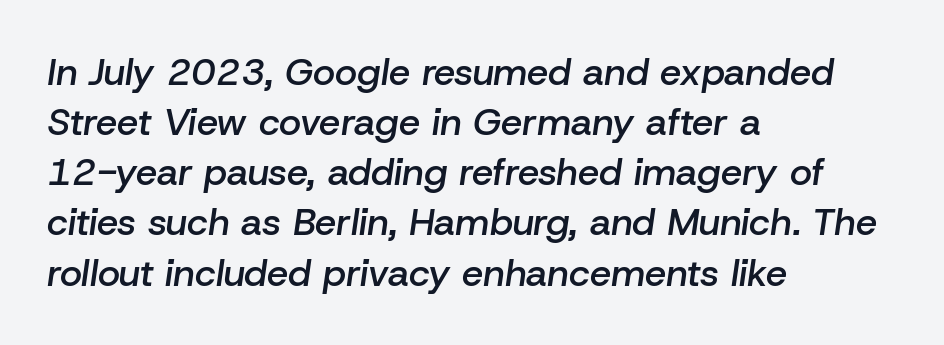
The image shows 38 px semibold type, italic (leaning right); set left-aligned, normal line spacing (1.32x), normal letter spacing, not underlined; low stroke contrast and a medium x-height.
